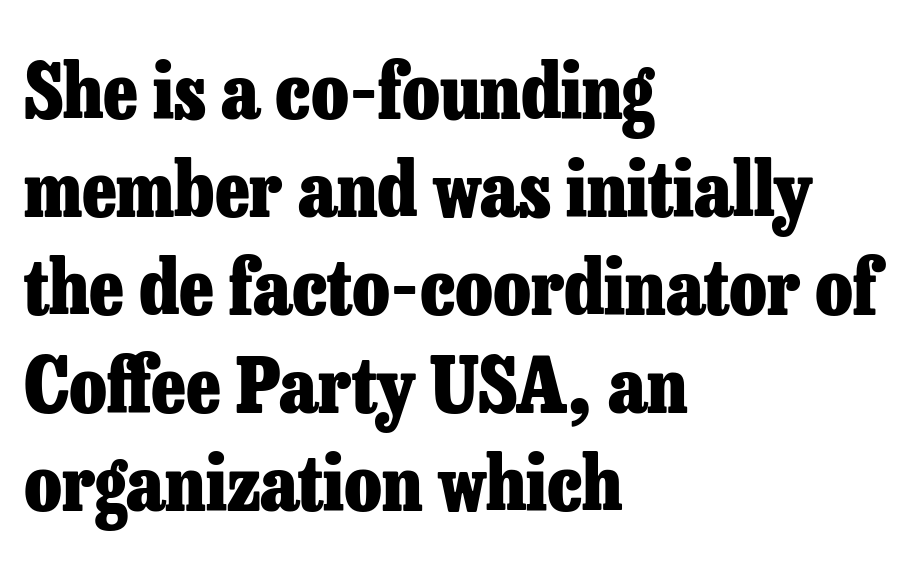
The face used here is rendered with its standard letterfit. Beneath every word, the page is bare. A student would call this left alignment; a typographer would say flush left, rag right. Unlike a clean sans, this face finishes its strokes with serifs. Style check: upright.
